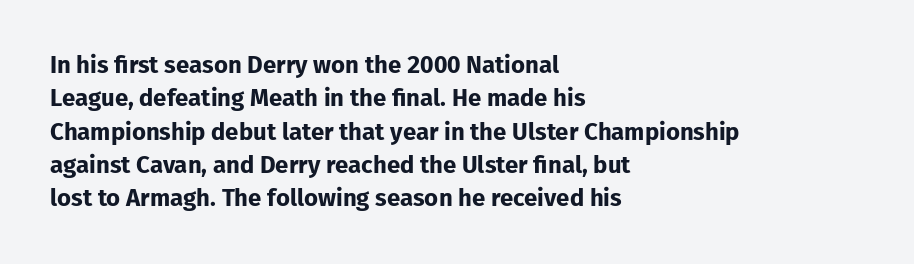
The image shows 24 px bold type, upright; set left-aligned, normal line spacing (1.39x), normal letter spacing, not underlined.
